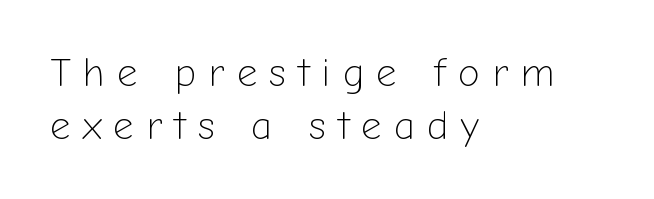
The image shows 40 px light sans-serif type, upright; set left-aligned, normal line spacing (1.32x), unusually wide letter spacing (+0.3 em), not underlined; low stroke contrast and a medium x-height.
